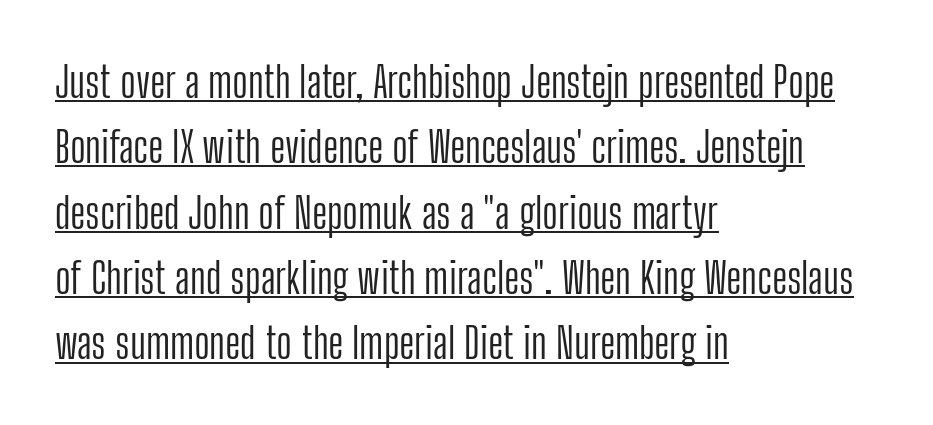
Q: Is the text bold? A: No.
Q: Is the text italic (slanted)? A: No, it is upright.
Q: Is the typeface a serif or a sans-serif typeface? A: Sans-serif.
Q: Is the text underlined? A: Yes.
Q: How is the paragraph aligned? A: Left-aligned.
Q: Is the spacing between letters normal or unusually wide? A: Normal.
Q: Is the spacing between lines tight, normal or loose? A: Normal.
Q: Width (condensed, normal, or wide)? A: Condensed.
Q: Stroke contrast? A: Low.
Q: x-height? A: Medium.
Q: Monospaced? A: No.
